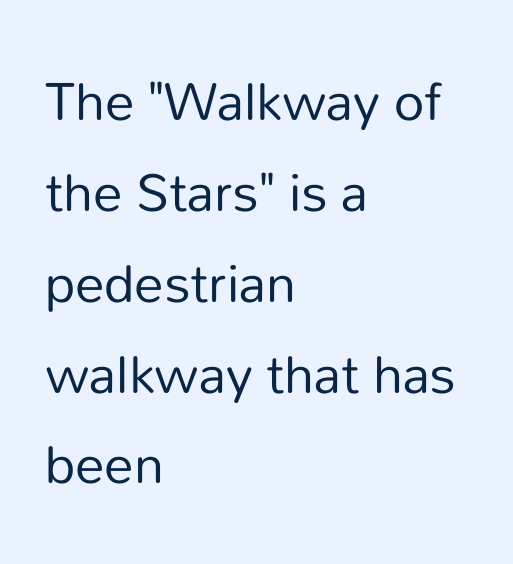
The font sits on the lighter half of the weight spectrum, regular included. This rendering features lettering with no underline. Caption: multi-line text, flush left, ragged right. Font category for this specimen: sans-serif. Nobody touched the tracking dial on this one.
